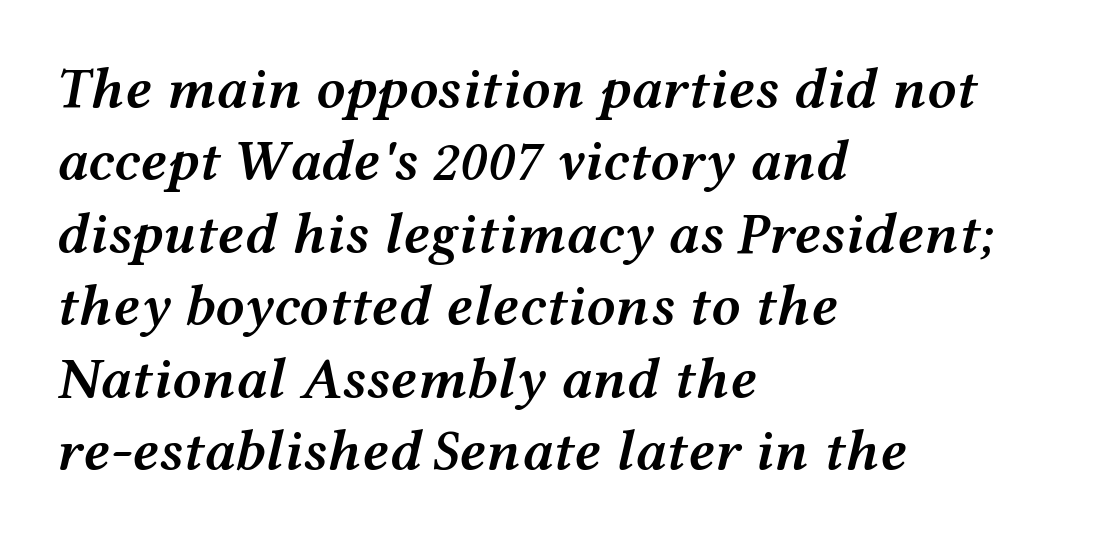
The image shows 58 px semibold, wide type, italic (leaning right); set left-aligned, normal line spacing (1.25x), normal letter spacing, not underlined; medium stroke contrast and a medium x-height.
